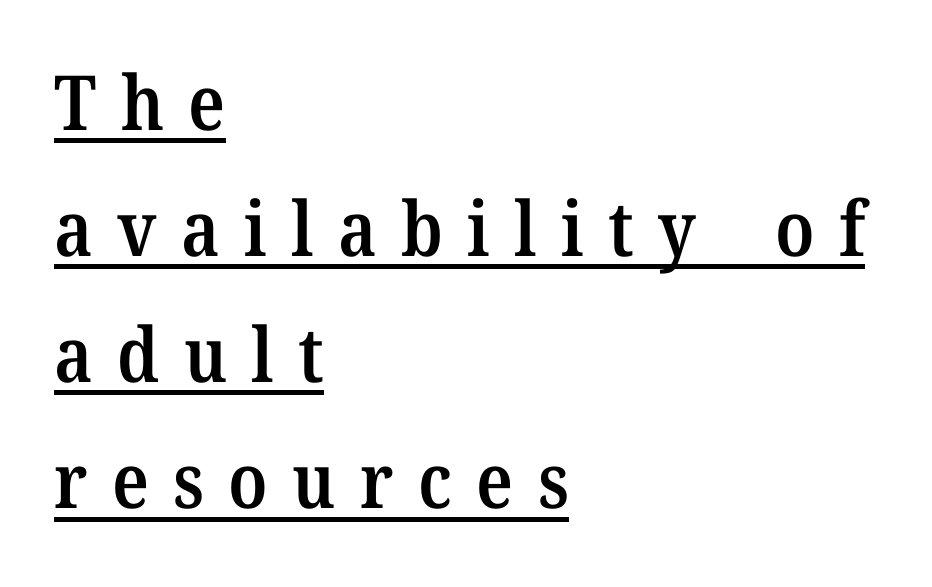
Q: Is the text bold? A: Semi-bold.
Q: Is the text italic (slanted)? A: No, it is upright.
Q: Is the typeface a serif or a sans-serif typeface? A: Serif.
Q: Is the text underlined? A: Yes.
Q: How is the paragraph aligned? A: Left-aligned.
Q: Is the spacing between letters normal or unusually wide? A: Unusually wide.
Q: Is the spacing between lines tight, normal or loose? A: Normal.
Q: Width (condensed, normal, or wide)? A: Normal.
Q: Stroke contrast? A: Medium.
Q: x-height? A: Medium.
Q: Monospaced? A: No.
